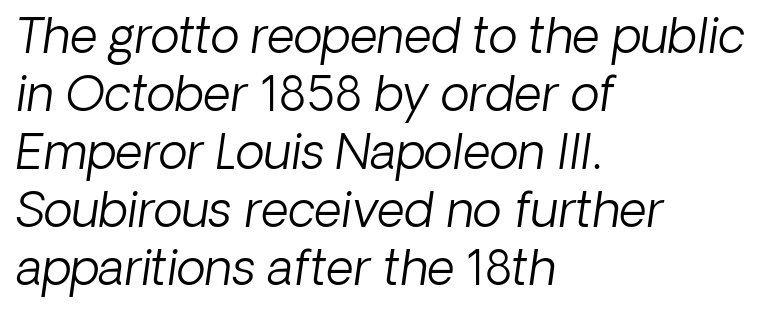
Q: Is the text bold? A: No.
Q: Is the text italic (slanted)? A: Yes, it leans right by about 8 degrees.
Q: Is the text underlined? A: No.
Q: How is the paragraph aligned? A: Left-aligned.
Q: Is the spacing between letters normal or unusually wide? A: Normal.
Q: Width (condensed, normal, or wide)? A: Normal.
Q: Stroke contrast? A: Low.
Q: x-height? A: Medium.
Q: Monospaced? A: No.
